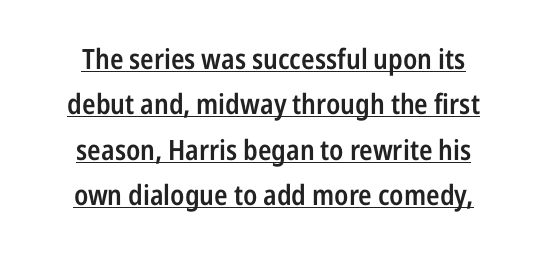
Q: Is the text bold? A: Semi-bold.
Q: Is the text italic (slanted)? A: No, it is upright.
Q: Is the typeface a serif or a sans-serif typeface? A: Sans-serif.
Q: Is the text underlined? A: Yes.
Q: How is the paragraph aligned? A: Centered.
Q: Is the spacing between letters normal or unusually wide? A: Normal.
Q: Is the spacing between lines tight, normal or loose? A: Normal.
Q: Width (condensed, normal, or wide)? A: Condensed.
Q: Stroke contrast? A: Low.
Q: x-height? A: Medium.
Q: Monospaced? A: No.
